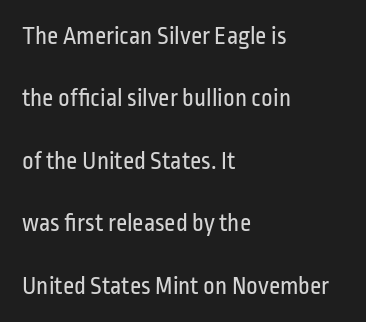
Q: Is the text bold? A: No.
Q: Is the text italic (slanted)? A: No, it is upright.
Q: Is the text underlined? A: No.
Q: How is the paragraph aligned? A: Left-aligned.
Q: Is the spacing between letters normal or unusually wide? A: Normal.
Q: Is the spacing between lines tight, normal or loose? A: Loose.
